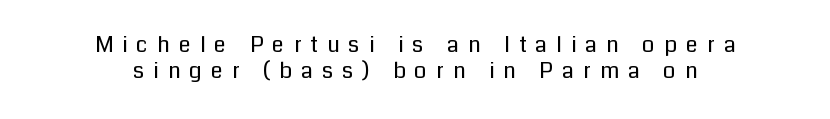
The image shows 22 px text type, upright; set centered, line spacing 1.16x, unusually wide letter spacing (+0.41 em), not underlined.
